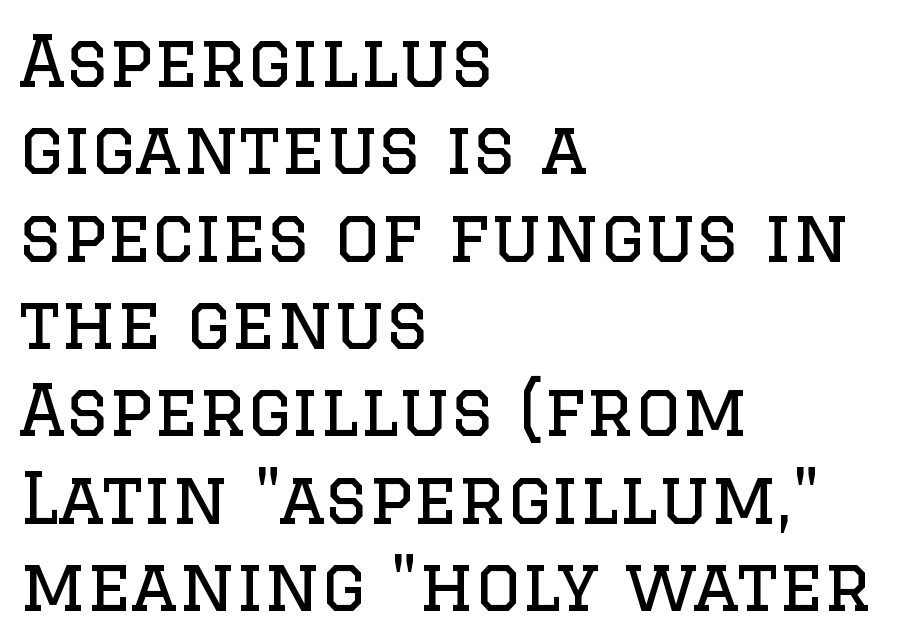
These glyphs show unthickened strokes, regular width or finer. The letters advance in unequal steps, a hallmark of proportional type. This is the regular roman posture of the typeface. Letterform terminals end in serifs throughout the passage. Reading down the block, your eye returns to a fixed left position each line.
